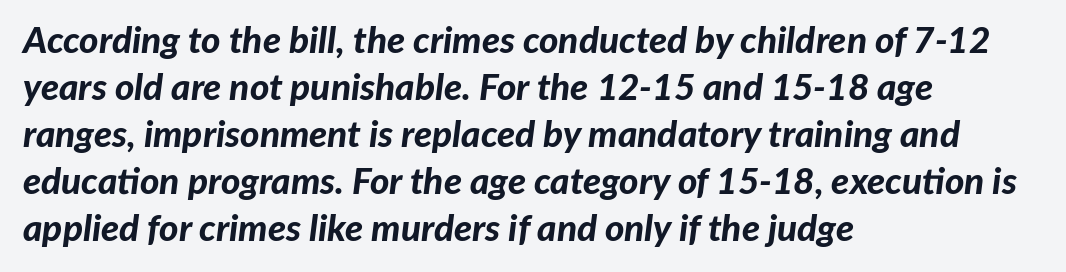
The image shows 37 px bold type, italic (leaning right); set left-aligned, normal line spacing (1.27x), normal letter spacing, not underlined; low stroke contrast and a medium x-height.
